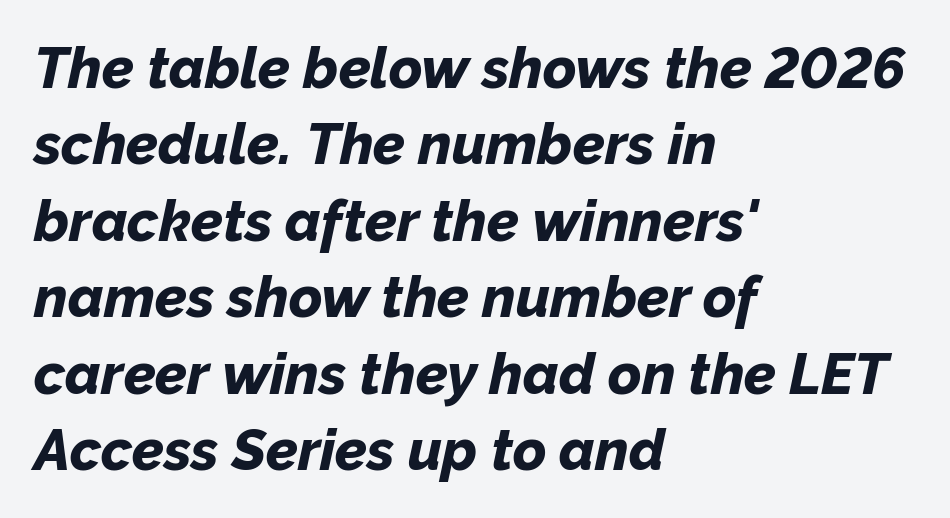
Caption: bold face, heavy strokes. Do the characters align in a grid? No, the font is proportional. Alignment: flush left. Is the type slanted? Yes — the strokes lean at a clear angle. This sample uses plain, unmodified letter spacing.
